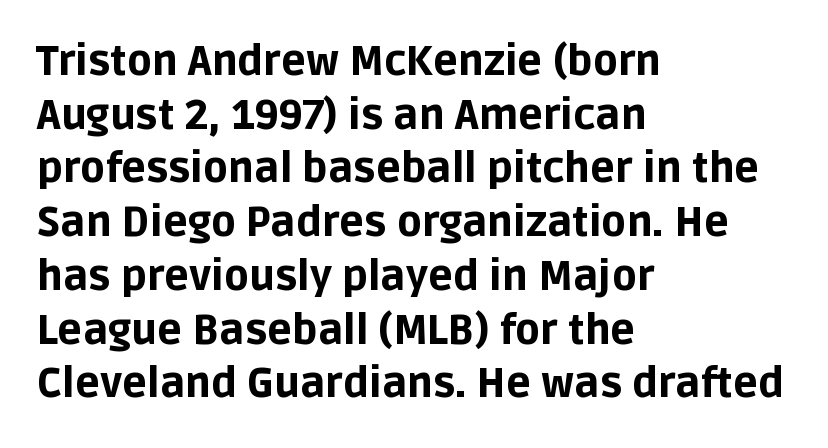
A typesetter would call this leading conventional body-copy spacing. The lines are quadded left. Plenty of ink on the page — the face is bold. Characters follow at the spacing the type designer built in. Descenders are the only things crossing below the line. Note the varied advance widths — an 'i' is clearly narrower than an 'm'.
